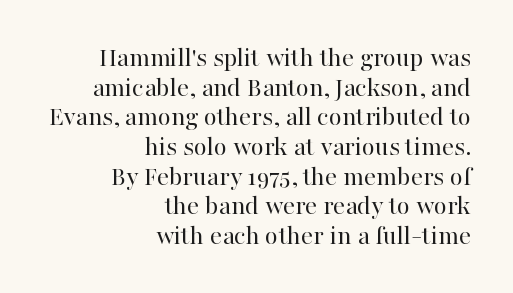
You could call the tracking neutral — neither tight nor loose. One-word summary of the alignment: right. The space between consecutive lines is stingy. Compared with a typical body face, this is equally light or lighter still.
